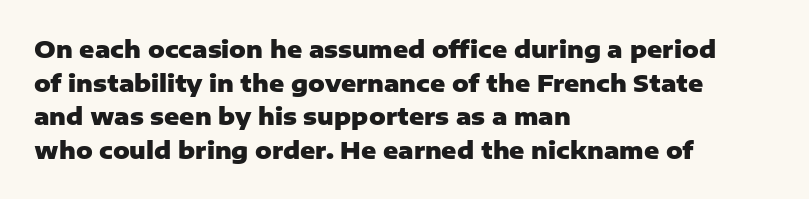
{"italic": "no", "bold": "yes", "underline": "no", "align": "left", "line_spacing": "normal", "line_spacing_ratio": 1.46, "letter_spacing": "normal", "letter_spacing_em": 0.0, "glyph_px": 23}
